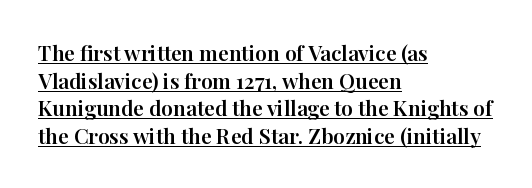
Descenders here cross a horizontal rule under the line. Is there any slant? The stems are plumb. The space between consecutive lines is moderate. Alignment: flush left. A typesetter would call this zero additional tracking.
